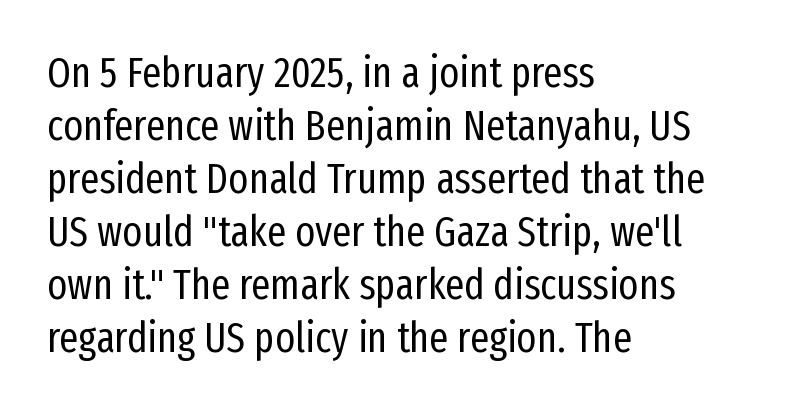
A typesetter would call this proportional, since set widths differ per character. Typographically, this falls in the sans-serif category. Letters have the restrained weight of plain body copy at most. In terms of leading, this rendering sits right in the middle. Standard letterfit; no display-style spreading of the glyphs.
